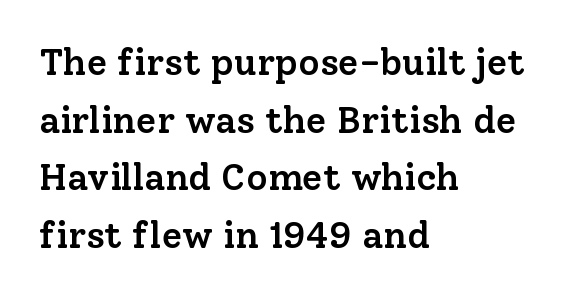
Q: Is the text bold? A: Semi-bold.
Q: Is the text italic (slanted)? A: No, it is upright.
Q: Is the typeface a serif or a sans-serif typeface? A: Serif.
Q: Is the text underlined? A: No.
Q: How is the paragraph aligned? A: Left-aligned.
Q: Is the spacing between letters normal or unusually wide? A: Normal.
Q: Is the spacing between lines tight, normal or loose? A: Normal.
Q: Width (condensed, normal, or wide)? A: Normal.
Q: Stroke contrast? A: Low.
Q: x-height? A: Medium.
Q: Monospaced? A: No.
